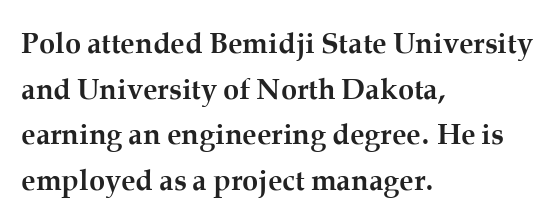
{"serif": "yes", "italic": "no", "bold": "yes", "weight": "semibold", "width": "normal", "stroke_contrast": "medium", "x_height": "medium", "monospaced": "no", "underline": "no", "align": "left", "line_spacing": "normal", "line_spacing_ratio": 1.57, "letter_spacing": "normal", "letter_spacing_em": 0.0, "glyph_px": 29}
